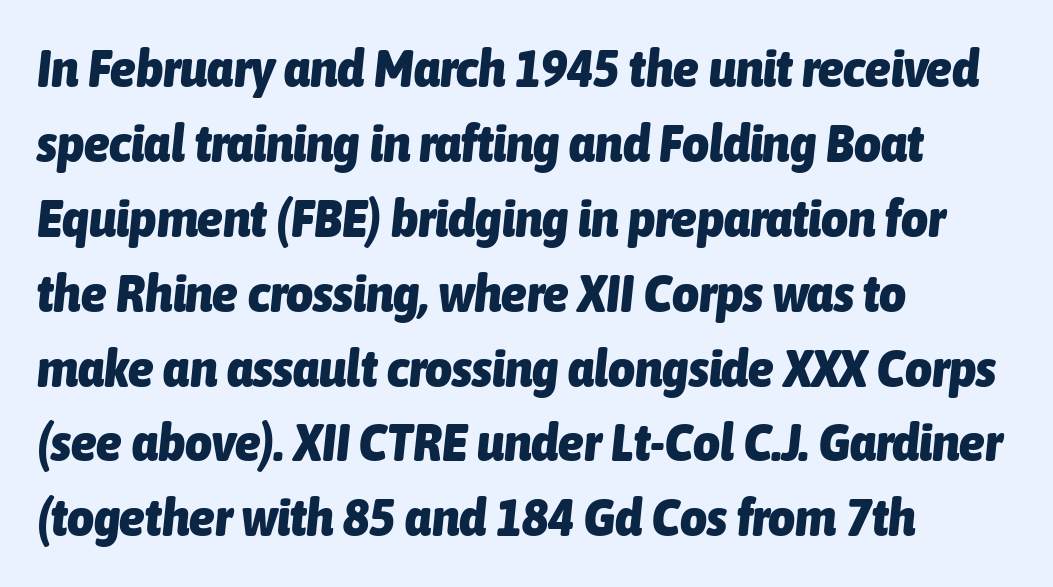
The image shows 52 px heavy, condensed type, italic (leaning right); set left-aligned, normal line spacing (1.44x), normal letter spacing, not underlined; low stroke contrast and a medium x-height.
